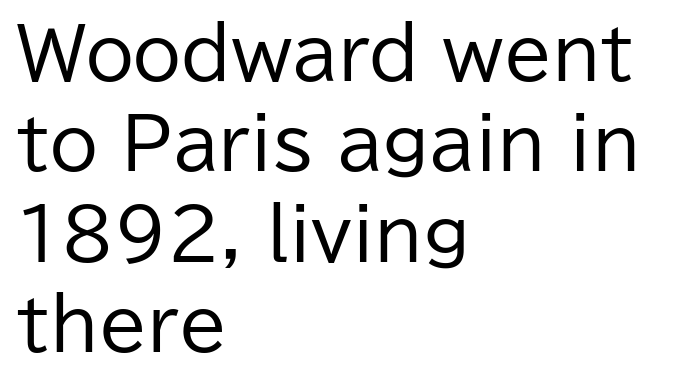
{"serif": "no", "italic": "no", "bold": "no", "weight": "regular", "width": "normal", "stroke_contrast": "low", "x_height": "medium", "monospaced": "no", "underline": "no", "align": "left", "line_spacing": "normal", "line_spacing_ratio": 1.29, "letter_spacing": "normal", "letter_spacing_em": 0.0, "glyph_px": 70}
